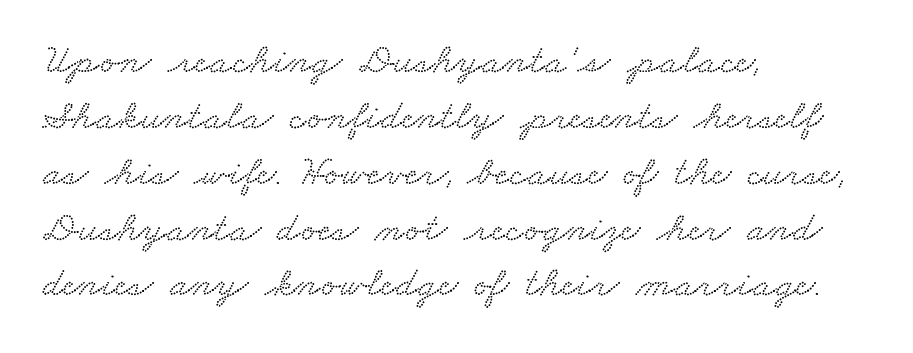
Looks like regular typesetting: each glyph gets only the width it needs. This rendering features lettering with no underline. Students, note that the glyphs here touch the page at normal intervals. Is there much room between lines? A standard amount, neither cramped nor airy. Caption: multi-line text, flush left, ragged right. The designer went with a serif here, giving each stem small feet.
